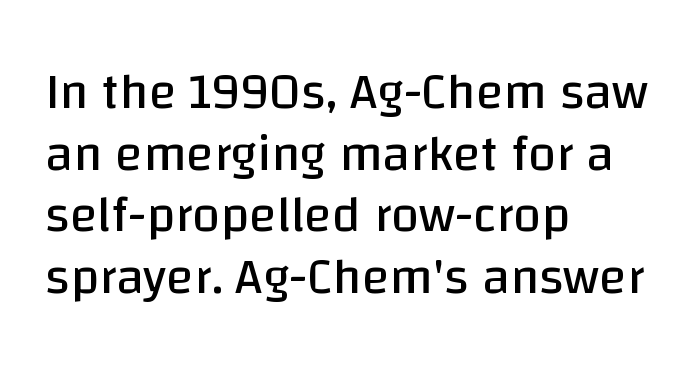
Posture: upright roman. The passage is arranged the way most books set body copy — flush left. A bare baseline throughout the passage. Serif or sans? Sans — the stroke terminals are bare. This reads as an unemphasized weight, regular at the heaviest. The rendering uses natural spacing where letterforms have individual widths.
